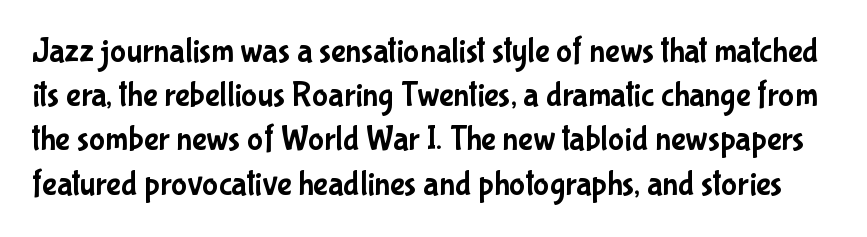
{"serif": "no", "italic": "no", "width": "condensed", "stroke_contrast": "low", "x_height": "medium", "monospaced": "no", "underline": "no", "line_spacing": "normal", "line_spacing_ratio": 1.3, "letter_spacing": "normal", "letter_spacing_em": 0.0, "glyph_px": 34}
